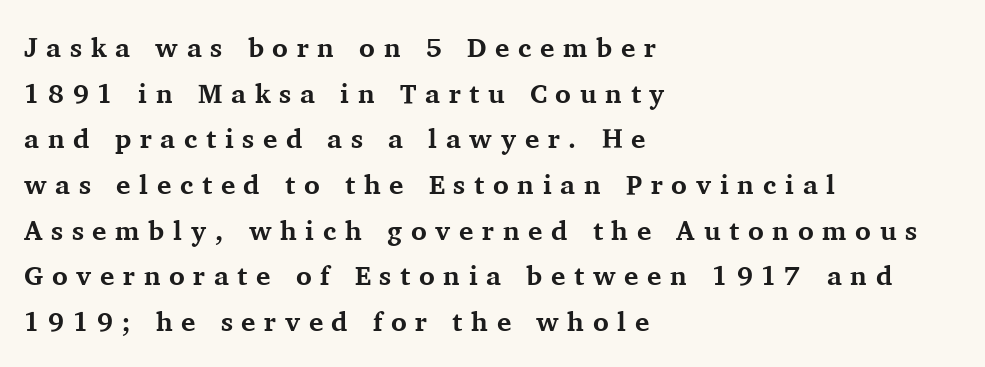
The image shows 27 px bold type, upright; set left-aligned, normal line spacing (1.69x), unusually wide letter spacing (+0.32 em), not underlined.
